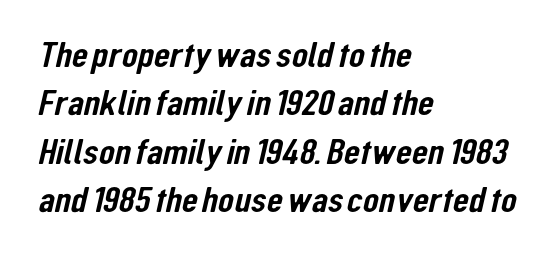
Are there feet on the stems? There aren't — it's a sans. Whoever set this chose a conventional vertical rhythm. The string is rendered with underlining switched off. Each letter keeps its own natural width here, so spacing adapts to shape.
